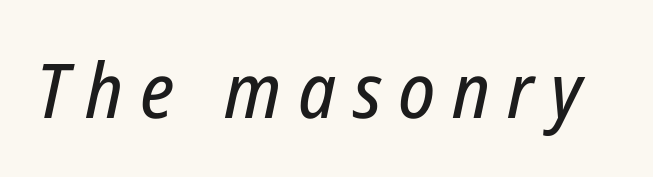
Underlining? Definitely not there. The typography opts for an oblique posture over an upright one. Do the characters align in a grid? No, the font is proportional. The horizontal fit of the characters is loose and conspicuously gappy.
